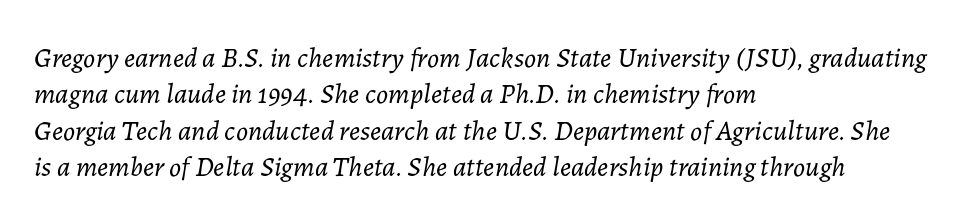
The image shows 28 px light type, italic (leaning right); set left-aligned, normal line spacing (1.3x), normal letter spacing, not underlined; low stroke contrast and a medium x-height.
